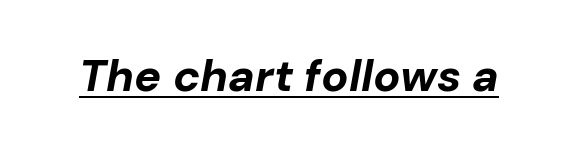
Summary of weight: heavy, a full bold. This is oblique type, the kind used for emphasis or titles. Here the designer chose a conventional face with non-uniform glyph widths. The glyphs are accompanied by a horizontal stroke just below them.
